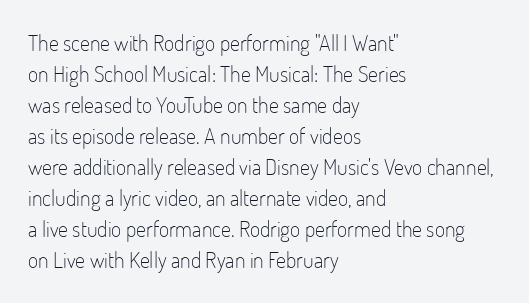
Q: Is the text bold? A: No.
Q: Is the text italic (slanted)? A: No, it is upright.
Q: Is the text underlined? A: No.
Q: How is the paragraph aligned? A: Left-aligned.
Q: Is the spacing between letters normal or unusually wide? A: Normal.
Q: Is the spacing between lines tight, normal or loose? A: Normal.
